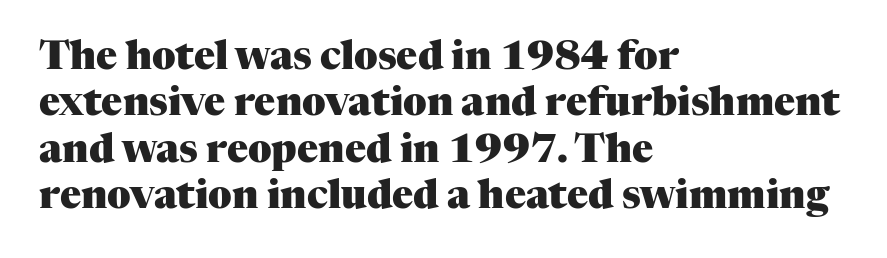
The face used here is rendered with its standard letterfit. A student would call this left alignment; a typographer would say flush left, rag right. Varying glyph widths throughout — classic text-font behaviour. Any mark beneath the type? The region is blank. Examine the stroke ends and you'll spot serifs.
